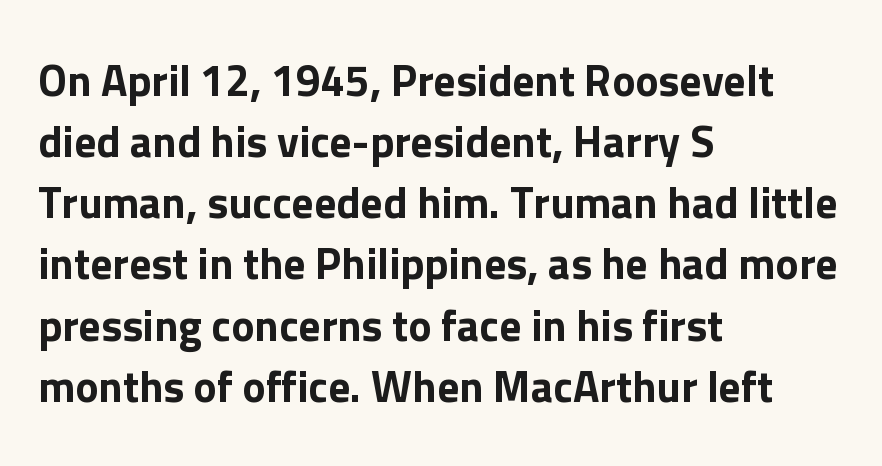
The image shows 44 px sans-serif type, upright; set left-aligned, normal line spacing (1.39x), normal letter spacing, not underlined; low stroke contrast and a medium x-height.
